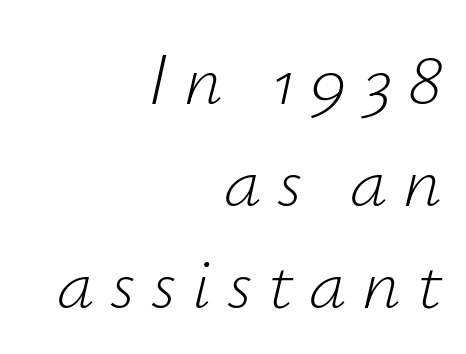
The image shows 75 px light type, italic (leaning right); set right-aligned, normal line spacing (1.36x), unusually wide letter spacing (+0.21 em), not underlined; low stroke contrast and a small x-height.
